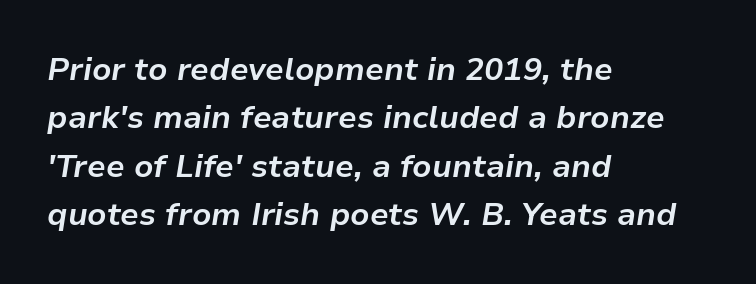
No word sits above an underline. Does the leading feel generous? No, just average. A typesetter would call this zero additional tracking. The font's italic variant was chosen for this text.
